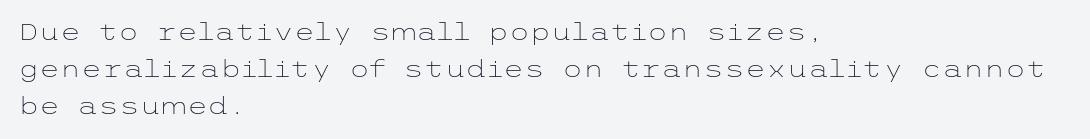
Q: Is the text bold? A: No.
Q: Is the text italic (slanted)? A: No, it is upright.
Q: Is the text underlined? A: No.
Q: How is the paragraph aligned? A: Left-aligned.
Q: Is the spacing between letters normal or unusually wide? A: Normal.
Q: Is the spacing between lines tight, normal or loose? A: Normal.
